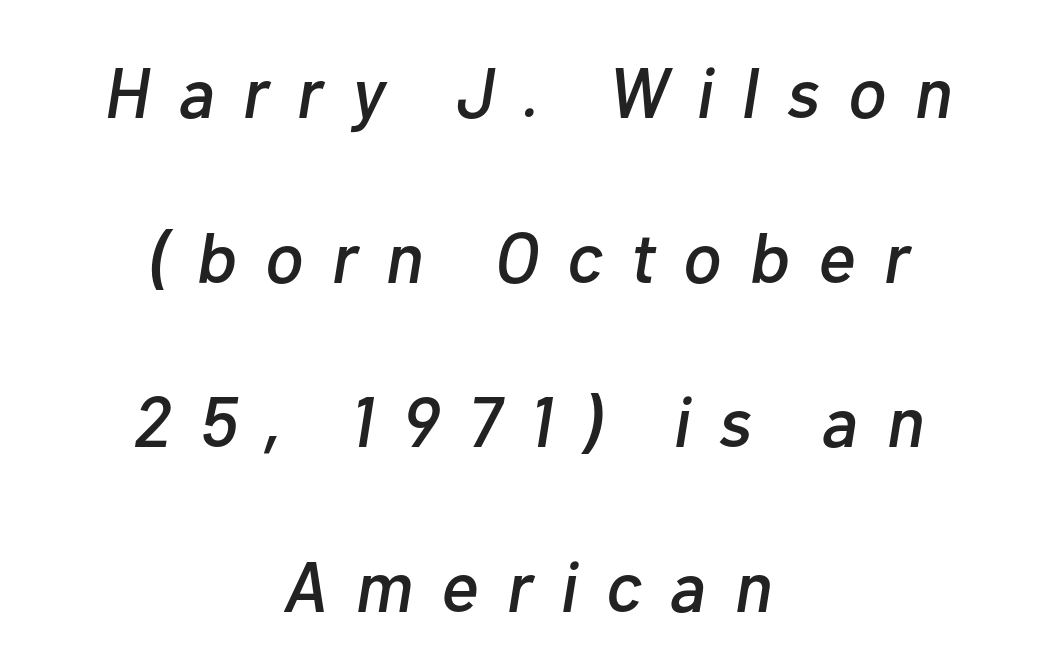
Q: Is the text italic (slanted)? A: Yes, it leans right by about 10 degrees.
Q: Is the text underlined? A: No.
Q: How is the paragraph aligned? A: Centered.
Q: Is the spacing between letters normal or unusually wide? A: Unusually wide.
Q: Is the spacing between lines tight, normal or loose? A: Loose.
Q: Width (condensed, normal, or wide)? A: Normal.
Q: Stroke contrast? A: Low.
Q: x-height? A: Medium.
Q: Monospaced? A: No.
